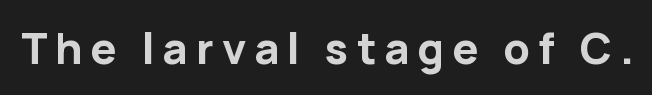
The image shows 43 px bold sans-serif type, upright; set not underlined; low stroke contrast and a medium x-height.
